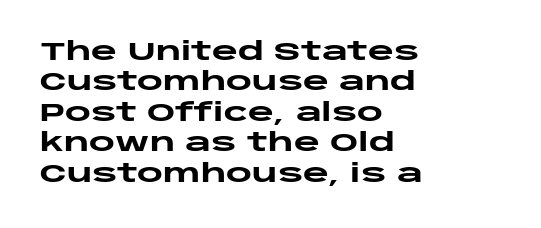
The image shows 25 px bold type, upright; set left-aligned, line spacing 1.22x, normal letter spacing, not underlined.
